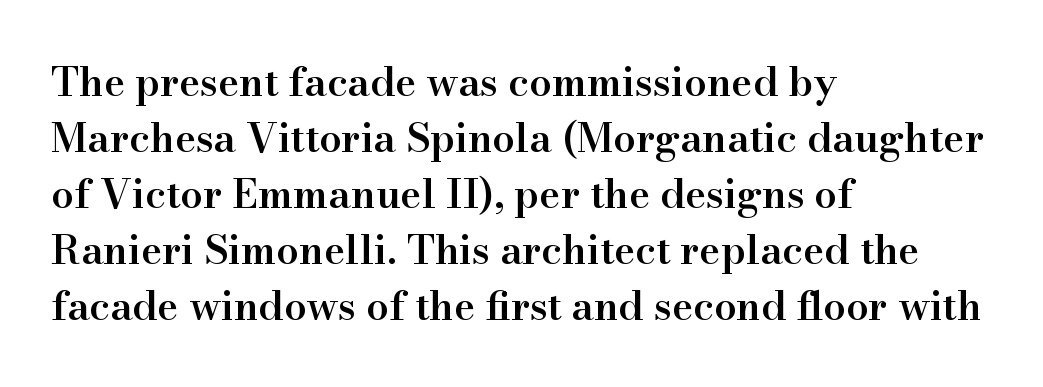
You could call the tracking neutral — neither tight nor loose. Teacher's note: observe the even left margin — that is flush-left alignment. Students, observe: this is what conventionally led text looks like. Descenders hang freely into open space. The characters display serif detailing at their extremities.
